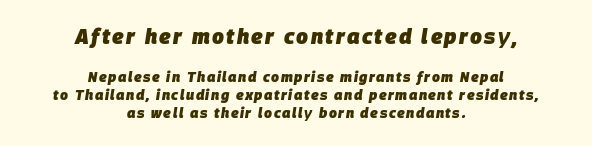
The image shows 21 px bold type, italic (leaning right); set centered, normal line spacing (1.32x), not underlined; the first (top) block is 1.5x larger.
